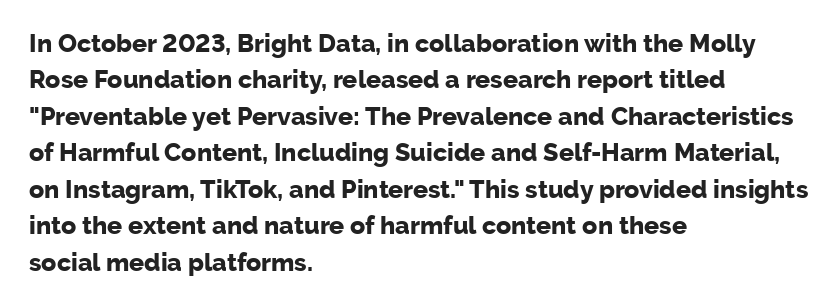
The letters are bold, with thick, heavy strokes. If you measured baseline to baseline, you'd find a middling distance. Posture: straight, roman, zero tilt. No word sits above an underline.
